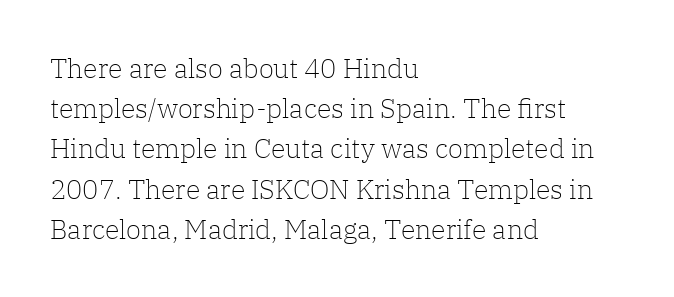
Q: Is the text bold? A: No.
Q: Is the text italic (slanted)? A: No, it is upright.
Q: Is the text underlined? A: No.
Q: How is the paragraph aligned? A: Left-aligned.
Q: Is the spacing between letters normal or unusually wide? A: Normal.
Q: Is the spacing between lines tight, normal or loose? A: Normal.
